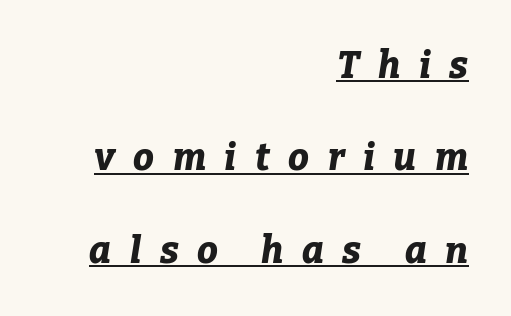
The image shows 37 px bold type, italic (leaning right); set right-aligned, loose line spacing (2.5x), unusually wide letter spacing (+0.5 em), underlined; low stroke contrast and a medium x-height.
